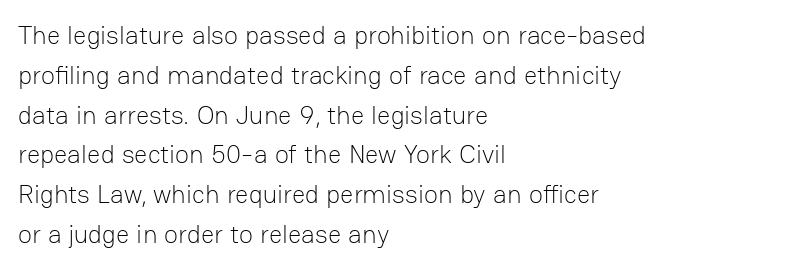
Q: Is the text bold? A: No.
Q: Is the text italic (slanted)? A: No, it is upright.
Q: Is the text underlined? A: No.
Q: How is the paragraph aligned? A: Left-aligned.
Q: Is the spacing between letters normal or unusually wide? A: Normal.
Q: Is the spacing between lines tight, normal or loose? A: Normal.
